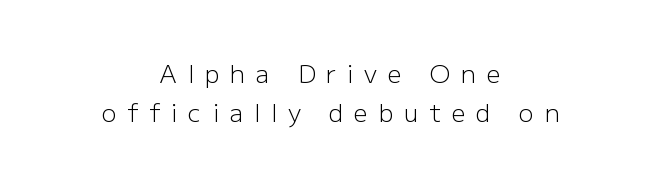
This rendering features lettering with no underline. Display-style spreading of the glyphs; the letterfit is very open. These lines stack symmetrically, like a column narrowing and widening about its center. No chunkiness to these letters — they're not bold. This is the regular roman posture of the typeface. Honestly, the row spacing looks completely unremarkable.
